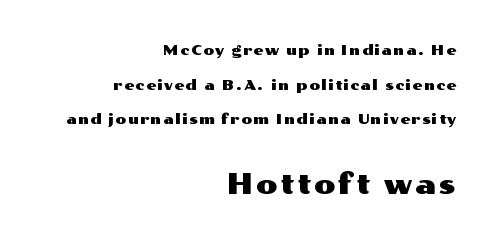
Q: Is the text italic (slanted)? A: No, it is upright.
Q: Is the typeface a serif or a sans-serif typeface? A: Sans-serif.
Q: Is the text underlined? A: No.
Q: How is the paragraph aligned? A: Right-aligned.
Q: Is the spacing between lines tight, normal or loose? A: Loose.
Q: Which block of text is set in a larger size, the first (top) or the second (bottom)? A: The second (bottom) one.
Q: Width (condensed, normal, or wide)? A: Wide.
Q: Stroke contrast? A: Medium.
Q: x-height? A: Medium.
Q: Monospaced? A: No.
